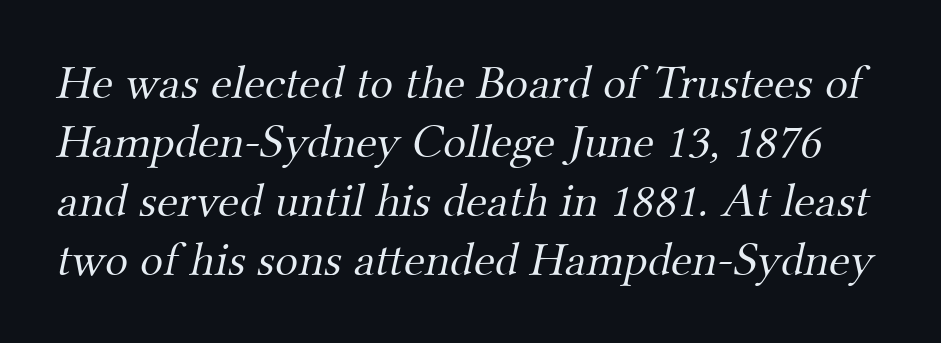
Q: Is the text bold? A: No.
Q: Is the typeface a serif or a sans-serif typeface? A: Serif.
Q: Is the text underlined? A: No.
Q: Is the spacing between letters normal or unusually wide? A: Normal.
Q: Width (condensed, normal, or wide)? A: Normal.
Q: Stroke contrast? A: Medium.
Q: x-height? A: Small.
Q: Monospaced? A: No.
